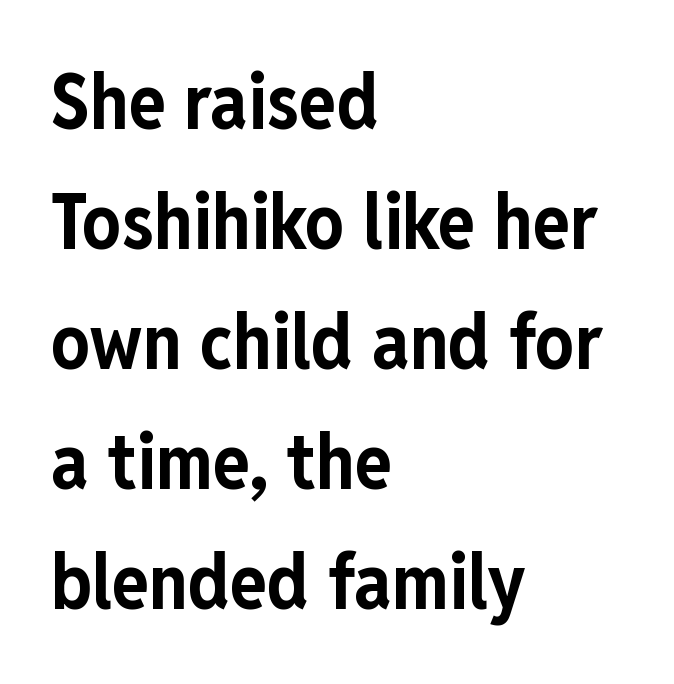
{"serif": "no", "italic": "no", "bold": "yes", "weight": "bold", "width": "condensed", "stroke_contrast": "low", "x_height": "medium", "monospaced": "no", "underline": "no", "align": "left", "line_spacing": "normal", "line_spacing_ratio": 1.56, "letter_spacing": "normal", "letter_spacing_em": 0.0, "glyph_px": 77}
